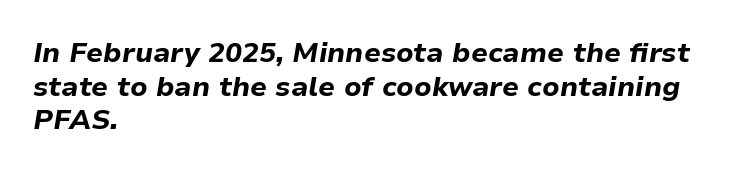
Here the designer chose a conventional face with non-uniform glyph widths. Every character sits at an angle, as italics do. The baseline area is clear. There is no visible air inserted between adjacent glyphs. The face used here has the dense, thick strokes of a bold. Notice how the passage keeps a crisp vertical edge on the left only.
